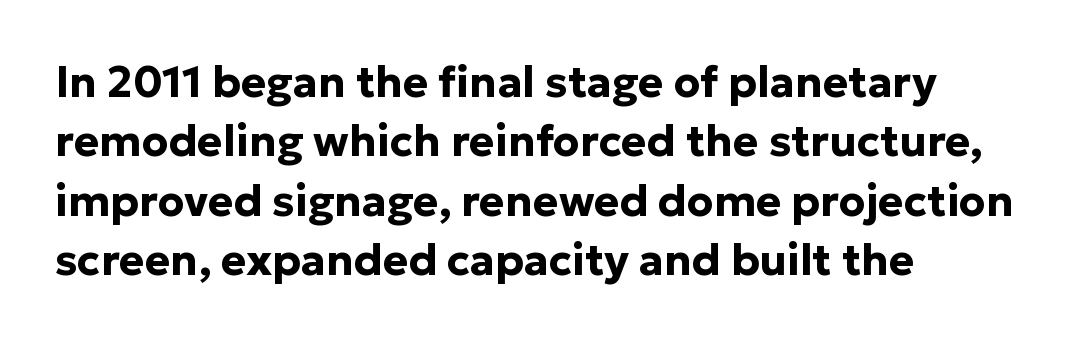
The image shows 43 px bold sans-serif type, upright; set left-aligned, normal line spacing (1.38x), normal letter spacing, not underlined; low stroke contrast and a medium x-height.
